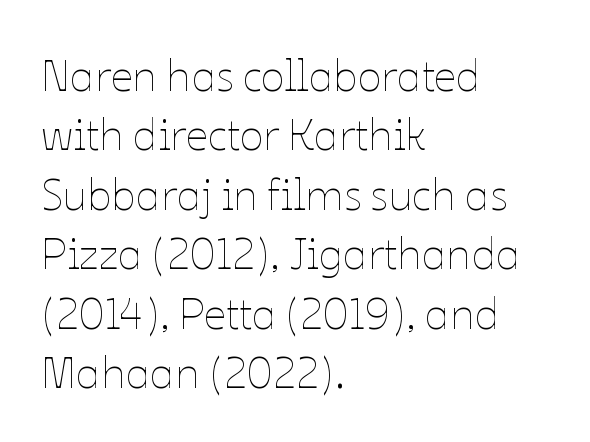
Q: Is the text bold? A: No.
Q: Is the text italic (slanted)? A: No, it is upright.
Q: Is the text underlined? A: No.
Q: How is the paragraph aligned? A: Left-aligned.
Q: Is the spacing between letters normal or unusually wide? A: Normal.
Q: Is the spacing between lines tight, normal or loose? A: Normal.
Q: Width (condensed, normal, or wide)? A: Normal.
Q: Stroke contrast? A: Low.
Q: x-height? A: Medium.
Q: Monospaced? A: No.
